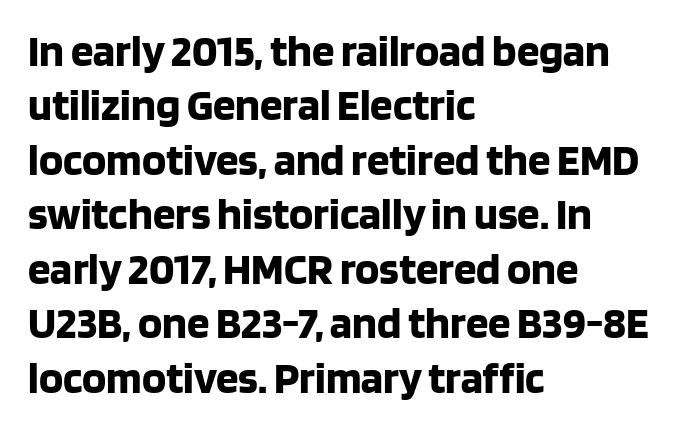
{"serif": "no", "italic": "no", "bold": "yes", "weight": "bold", "width": "normal", "stroke_contrast": "low", "x_height": "large", "monospaced": "no", "underline": "no", "align": "left", "line_spacing_ratio": 1.21, "letter_spacing": "normal", "letter_spacing_em": 0.0, "glyph_px": 45}
